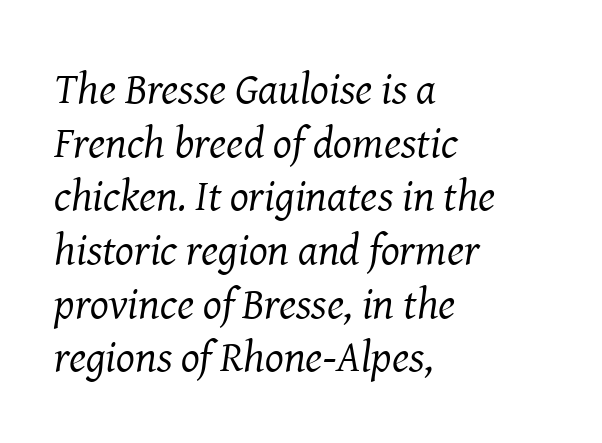
{"serif": "yes", "italic": "yes", "lean": "right", "slant_degrees": 8, "bold": "no", "weight": "regular", "width": "normal", "stroke_contrast": "medium", "x_height": "medium", "monospaced": "no", "underline": "no", "align": "left", "line_spacing_ratio": 1.22, "letter_spacing": "normal", "letter_spacing_em": 0.0, "glyph_px": 44}
